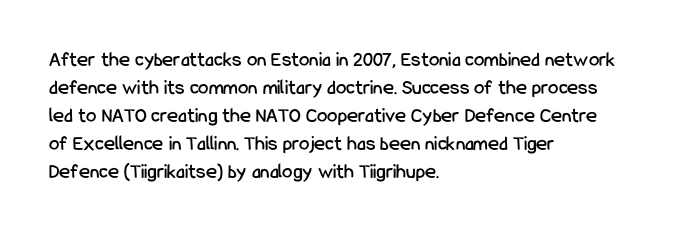
Q: Is the text italic (slanted)? A: No, it is upright.
Q: Is the text underlined? A: No.
Q: How is the paragraph aligned? A: Left-aligned.
Q: Is the spacing between letters normal or unusually wide? A: Normal.
Q: Is the spacing between lines tight, normal or loose? A: Normal.
